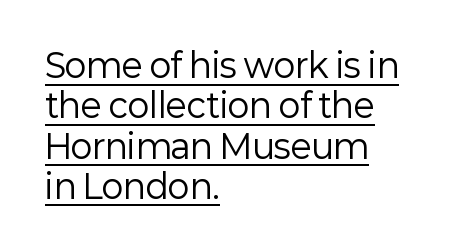
Q: Is the text bold? A: No.
Q: Is the text italic (slanted)? A: No, it is upright.
Q: Is the typeface a serif or a sans-serif typeface? A: Sans-serif.
Q: Is the text underlined? A: Yes.
Q: How is the paragraph aligned? A: Left-aligned.
Q: Is the spacing between letters normal or unusually wide? A: Normal.
Q: Width (condensed, normal, or wide)? A: Normal.
Q: Stroke contrast? A: Low.
Q: x-height? A: Medium.
Q: Monospaced? A: No.
